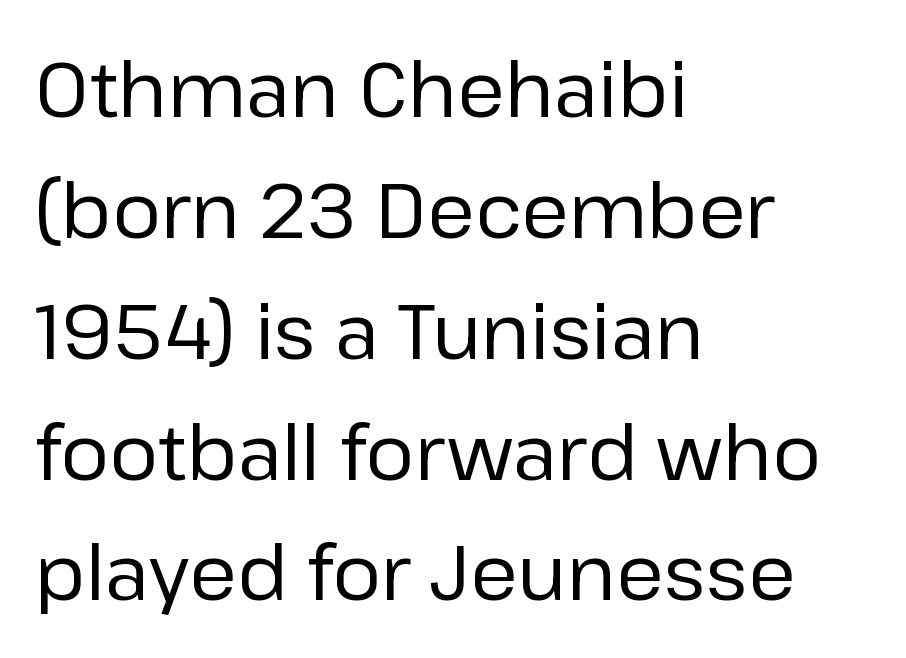
Q: Is the text bold? A: No.
Q: Is the text italic (slanted)? A: No, it is upright.
Q: Is the typeface a serif or a sans-serif typeface? A: Sans-serif.
Q: Is the text underlined? A: No.
Q: How is the paragraph aligned? A: Left-aligned.
Q: Is the spacing between letters normal or unusually wide? A: Normal.
Q: Is the spacing between lines tight, normal or loose? A: Normal.
Q: Width (condensed, normal, or wide)? A: Normal.
Q: Stroke contrast? A: Low.
Q: x-height? A: Medium.
Q: Monospaced? A: No.
